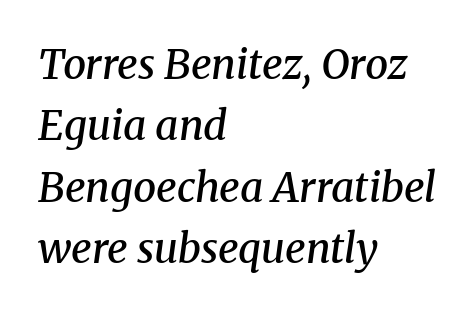
Q: Is the text bold? A: Semi-bold.
Q: Is the text italic (slanted)? A: Yes, it leans right by about 8 degrees.
Q: Is the typeface a serif or a sans-serif typeface? A: Serif.
Q: Is the text underlined? A: No.
Q: How is the paragraph aligned? A: Left-aligned.
Q: Is the spacing between letters normal or unusually wide? A: Normal.
Q: Is the spacing between lines tight, normal or loose? A: Normal.
Q: Width (condensed, normal, or wide)? A: Normal.
Q: Stroke contrast? A: Medium.
Q: x-height? A: Medium.
Q: Monospaced? A: No.
